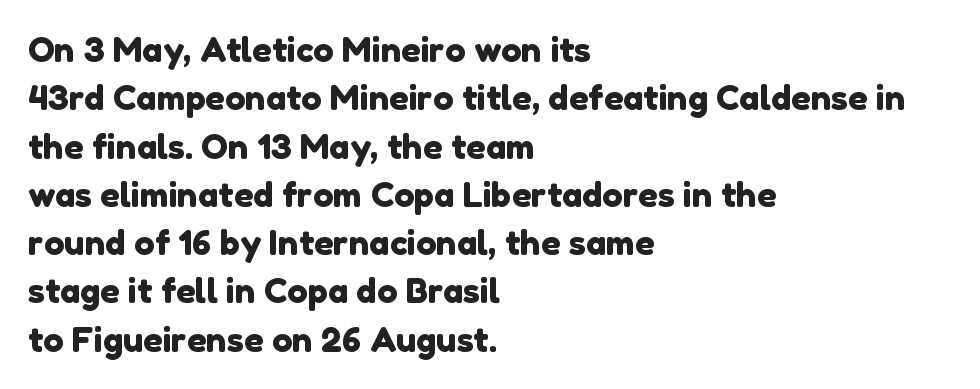
The image shows 34 px sans-serif type; set left-aligned, normal line spacing (1.42x), normal letter spacing, not underlined; low stroke contrast and a medium x-height.
